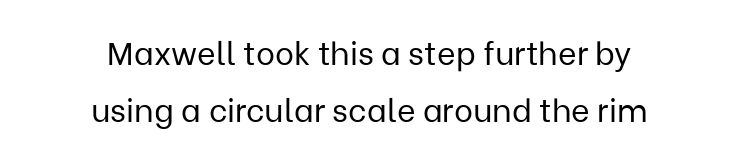
The image shows 32 px regular-weight sans-serif type, upright; set centered, line spacing 1.78x, normal letter spacing, not underlined; low stroke contrast and a medium x-height.
